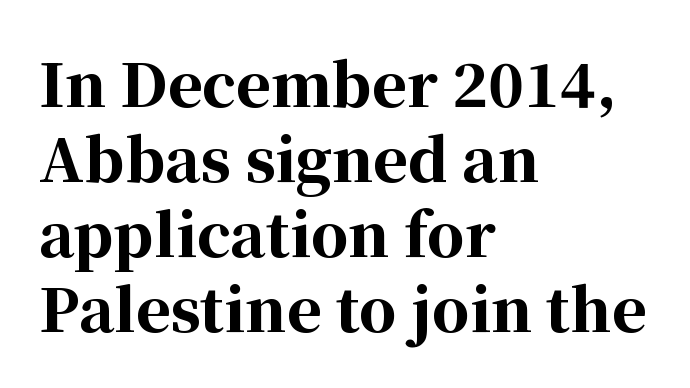
{"serif": "yes", "italic": "no", "bold": "yes", "weight": "bold", "width": "normal", "stroke_contrast": "high", "x_height": "medium", "monospaced": "no", "underline": "no", "align": "left", "line_spacing": "normal", "line_spacing_ratio": 1.27, "letter_spacing": "normal", "letter_spacing_em": 0.0, "glyph_px": 59}
